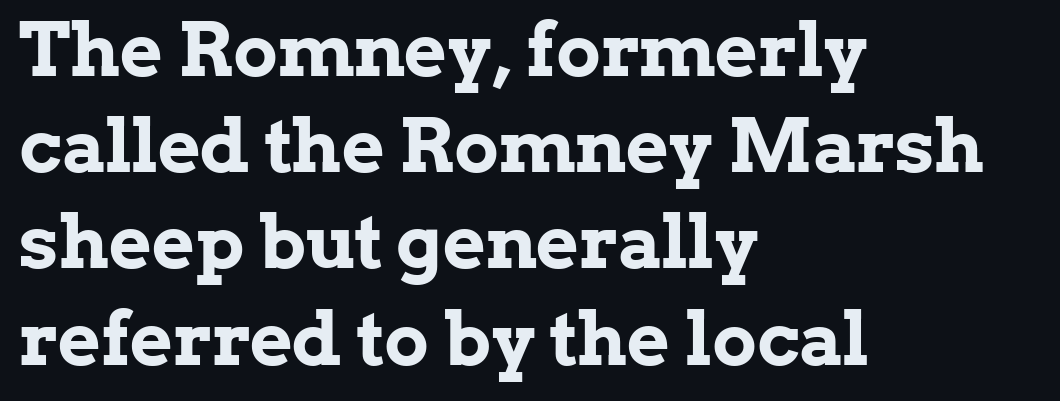
{"serif": "yes", "italic": "no", "bold": "yes", "weight": "bold", "width": "normal", "stroke_contrast": "low", "x_height": "medium", "monospaced": "no", "underline": "no", "align": "left", "line_spacing": "normal", "line_spacing_ratio": 1.3, "letter_spacing": "normal", "letter_spacing_em": 0.0, "glyph_px": 74}
